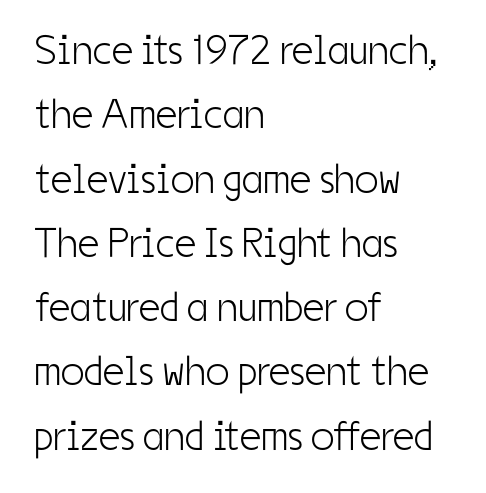
{"serif": "no", "italic": "no", "bold": "no", "weight": "light", "width": "condensed", "stroke_contrast": "low", "x_height": "medium", "monospaced": "no", "underline": "no", "align": "left", "line_spacing": "normal", "line_spacing_ratio": 1.53, "letter_spacing": "normal", "letter_spacing_em": 0.0, "glyph_px": 42}
